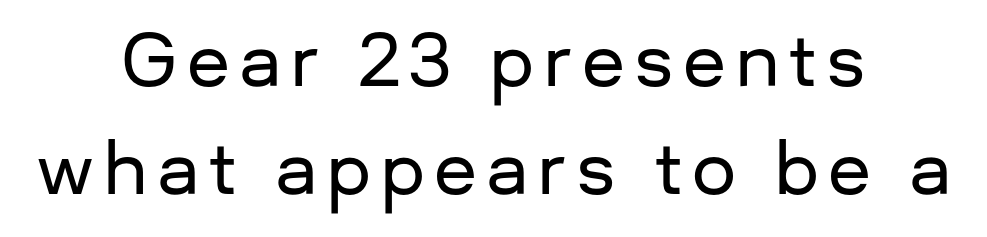
The image shows 70 px sans-serif type, upright; set centered, normal line spacing (1.55x), not underlined; low stroke contrast and a medium x-height.
